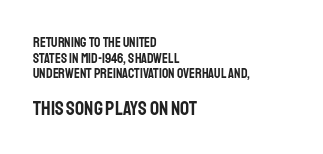
The area under the type is left untouched. A student would notice the bottom passage is typeset larger than what precedes it. If you measured baseline to baseline, you'd find a short distance. Honestly, the letter spacing is just normal — you wouldn't notice it. Is there any slant? The stems are plumb.
